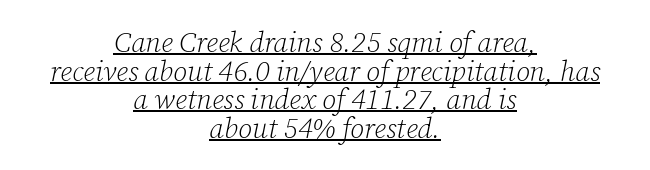
{"serif": "yes", "italic": "yes", "lean": "right", "slant_degrees": 12, "bold": "no", "weight": "light", "width": "normal", "stroke_contrast": "low", "x_height": "medium", "monospaced": "no", "underline": "yes", "align": "center", "line_spacing": "tight", "line_spacing_ratio": 1.02, "letter_spacing": "normal", "letter_spacing_em": 0.0, "glyph_px": 28}
